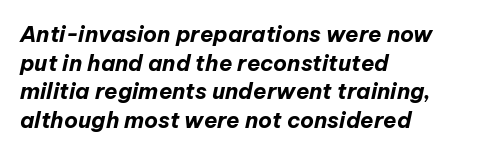
Q: Is the text bold? A: Yes.
Q: Is the text italic (slanted)? A: Yes, it leans right by about 12 degrees.
Q: Is the text underlined? A: No.
Q: How is the paragraph aligned? A: Left-aligned.
Q: Is the spacing between letters normal or unusually wide? A: Normal.
Q: Is the spacing between lines tight, normal or loose? A: Normal.
